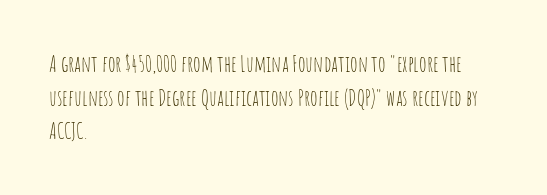
Unbolded letterforms with no extra heft. The letterforms sit shoulder to shoulder at normal distance. Line spacing here is normal. Glance below the letters and you will spot only blank space. Visually the block forms a straight wall on the left and a jagged coastline on the right.
